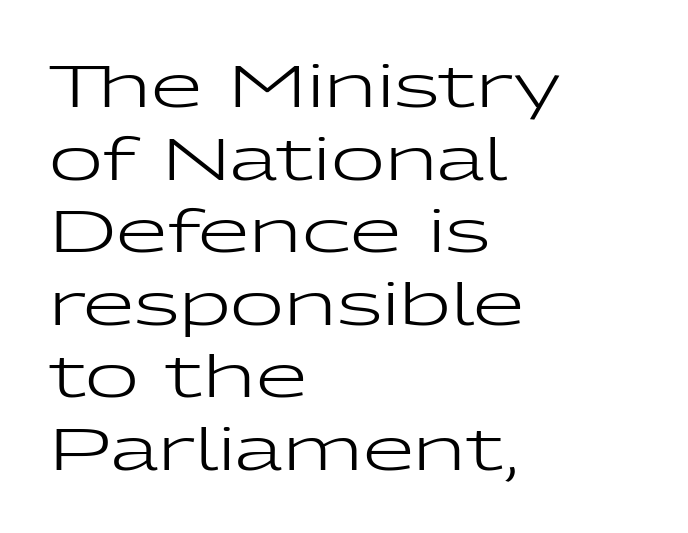
The image shows 59 px regular-weight, wide sans-serif type, upright; set left-aligned, line spacing 1.23x, normal letter spacing, not underlined; low stroke contrast and a medium x-height.
